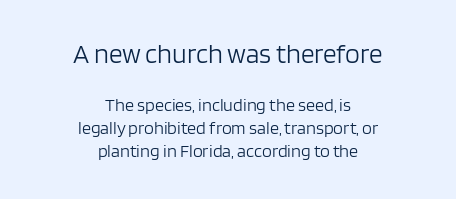
The image shows 27 px text type, upright; set centered, normal line spacing (1.27x), normal letter spacing, not underlined; the first (top) block is 1.5x larger.
